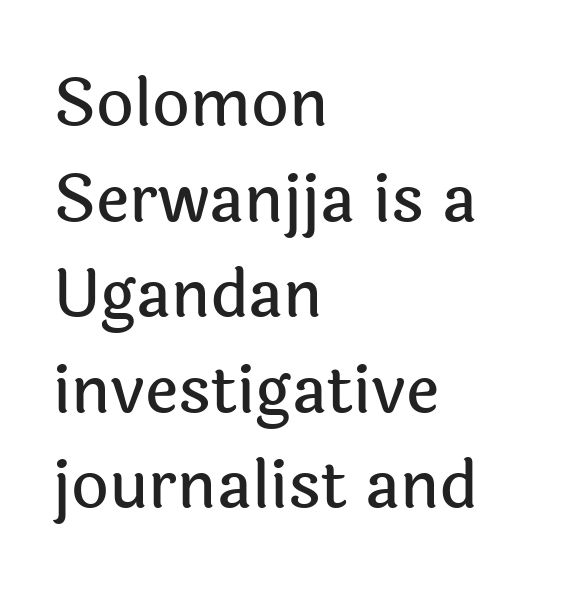
The image shows 65 px sans-serif type, upright; set left-aligned, normal line spacing (1.47x), normal letter spacing, not underlined; a medium x-height.
